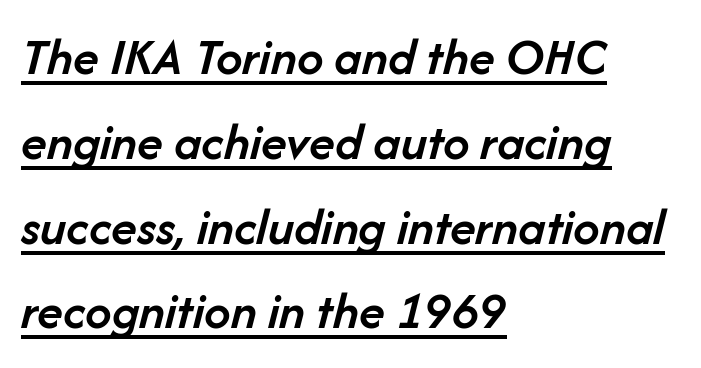
Every row of glyphs begins at an identical x-position on the left. The specimen includes a rule beneath the text block's lines. The axis of the letterforms is tilted away from vertical. The passage shown is typed in a proportional face where columns would drift. These lines keep a tight, regular rhythm from letter to letter. Regarding leading, the lines here are spaced in the standard way.
